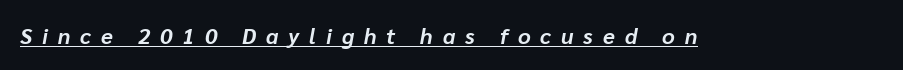
What stands out about the letter spacing? Its width — letters are far apart. Typesetter's note: full bold, strokes at maximum text heaviness. Glance below the letters and you will spot a drawn line. Slant detected: the letters are inclined.
